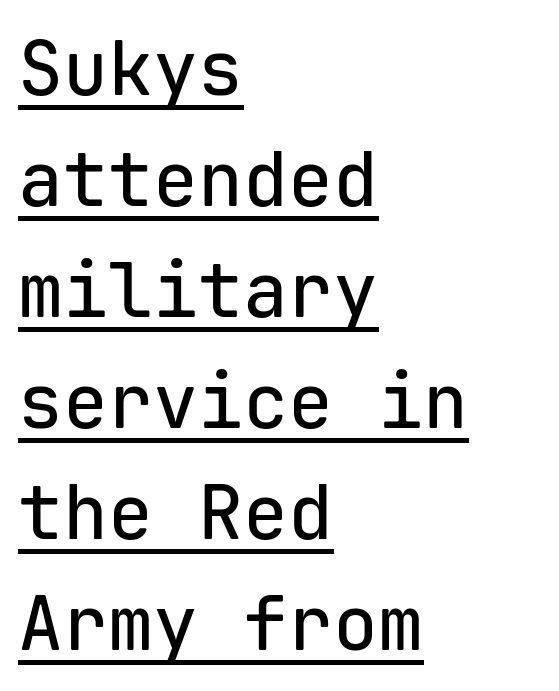
Q: Is the text italic (slanted)? A: No, it is upright.
Q: Is the typeface a serif or a sans-serif typeface? A: Sans-serif.
Q: Is the text underlined? A: Yes.
Q: How is the paragraph aligned? A: Left-aligned.
Q: Is the spacing between letters normal or unusually wide? A: Normal.
Q: Is the spacing between lines tight, normal or loose? A: Normal.
Q: Width (condensed, normal, or wide)? A: Normal.
Q: Stroke contrast? A: Low.
Q: x-height? A: Medium.
Q: Monospaced? A: Yes.
